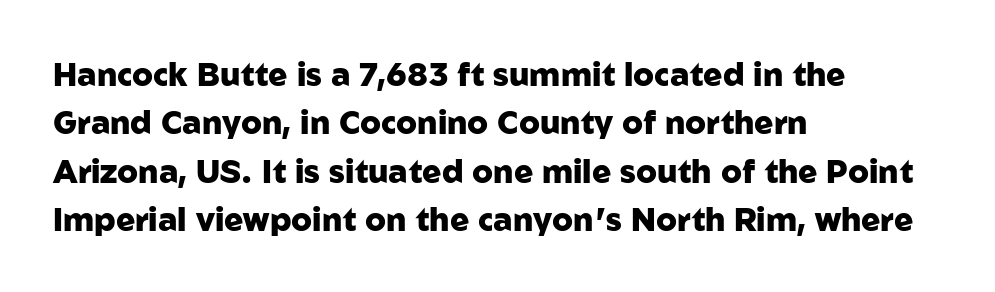
{"serif": "no", "italic": "no", "bold": "yes", "weight": "heavy", "width": "normal", "stroke_contrast": "low", "x_height": "medium", "monospaced": "no", "underline": "no", "align": "left", "line_spacing": "normal", "line_spacing_ratio": 1.51, "letter_spacing": "normal", "letter_spacing_em": 0.0, "glyph_px": 32}
